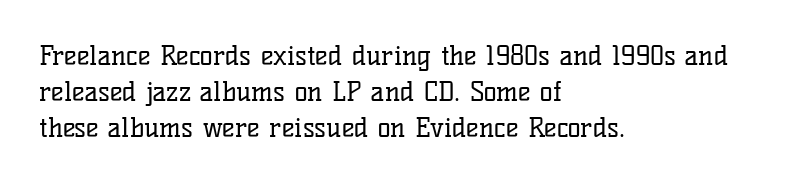
The image shows 27 px text type, upright; set left-aligned, normal line spacing (1.33x), normal letter spacing, not underlined.
